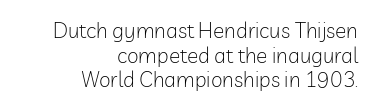
Is this a heavy cut? Hardly; it is regular or lighter. These lines were composed using upright roman letters. The gaps between neighbouring characters are ordinary and unremarkable. The specimen omits any rule beneath the text block's lines. Casual observation: everything's shoved over to the right.
